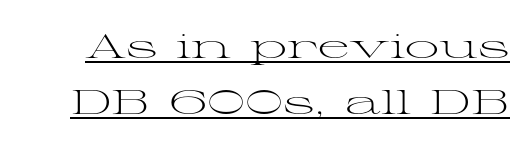
{"serif": "yes", "italic": "no", "bold": "no", "weight": "light", "width": "wide", "stroke_contrast": "medium", "x_height": "medium", "monospaced": "no", "underline": "yes", "line_spacing": "normal", "line_spacing_ratio": 1.65, "letter_spacing": "normal", "letter_spacing_em": 0.0, "glyph_px": 34}
